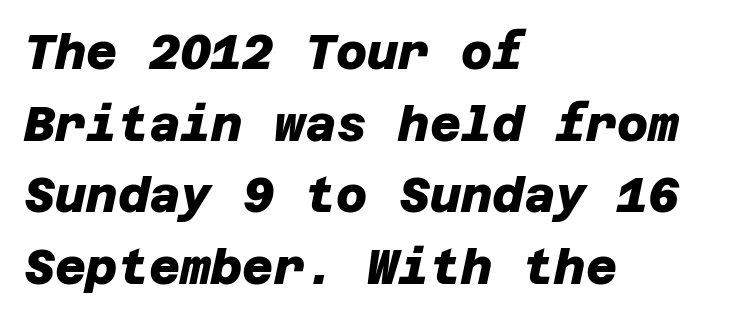
The image shows 48 px heavy sans-serif type; set left-aligned, normal line spacing (1.49x), normal letter spacing, not underlined; low stroke contrast and a large x-height.
